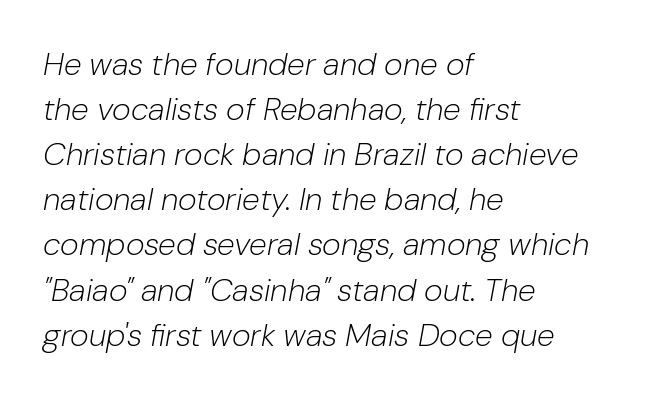
A typesetter would call this proportional, since set widths differ per character. The gap between lines stays unmarked. The letterforms sit shoulder to shoulder at normal distance. Horizontal bands of white between lines are of average thickness. Reading down the block, your eye returns to a fixed left position each line.
